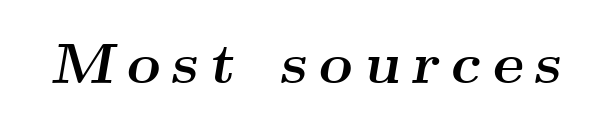
The image shows 58 px semibold, wide serif type, italic (leaning right); set unusually wide letter spacing (+0.2 em), not underlined; medium stroke contrast and a small x-height.
